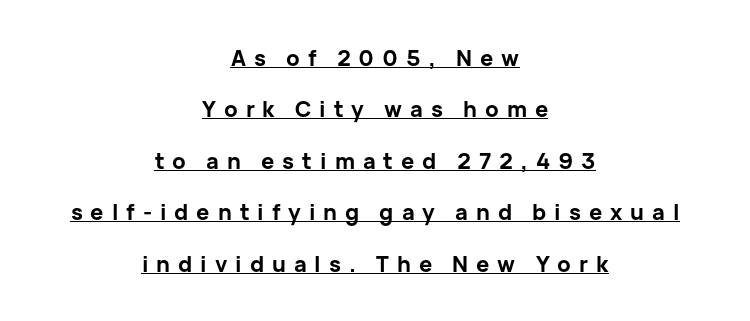
{"italic": "no", "bold": "yes", "underline": "yes", "align": "center", "line_spacing": "loose", "line_spacing_ratio": 2.34, "letter_spacing": "wide", "letter_spacing_em": 0.36, "glyph_px": 22}
